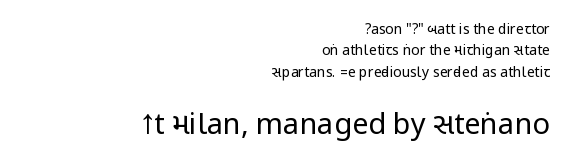
Q: Is the text bold? A: No.
Q: Is the text italic (slanted)? A: No, it is upright.
Q: Is the typeface a serif or a sans-serif typeface? A: Sans-serif.
Q: Is the text underlined? A: No.
Q: How is the paragraph aligned? A: Right-aligned.
Q: Is the spacing between letters normal or unusually wide? A: Normal.
Q: Is the spacing between lines tight, normal or loose? A: Normal.
Q: Which block of text is set in a larger size, the first (top) or the second (bottom)? A: The second (bottom) one.
Q: Width (condensed, normal, or wide)? A: Condensed.
Q: Stroke contrast? A: Low.
